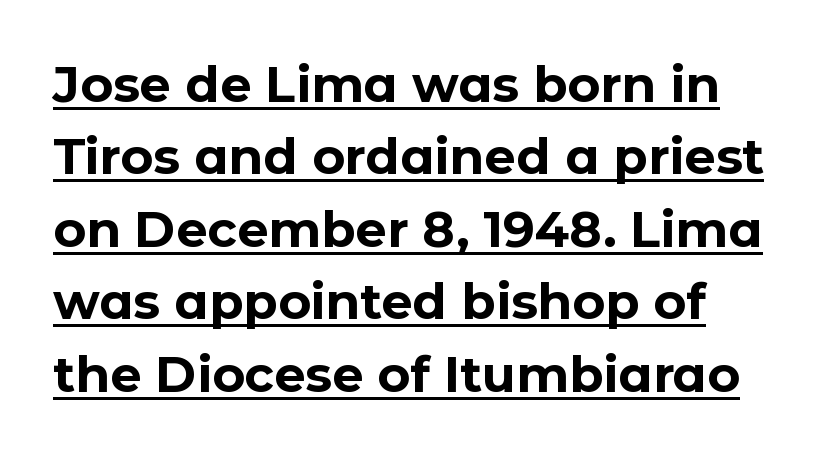
{"serif": "no", "italic": "no", "bold": "yes", "weight": "bold", "width": "normal", "stroke_contrast": "low", "x_height": "medium", "monospaced": "no", "underline": "yes", "line_spacing": "normal", "line_spacing_ratio": 1.45, "letter_spacing": "normal", "letter_spacing_em": 0.0, "glyph_px": 50}
